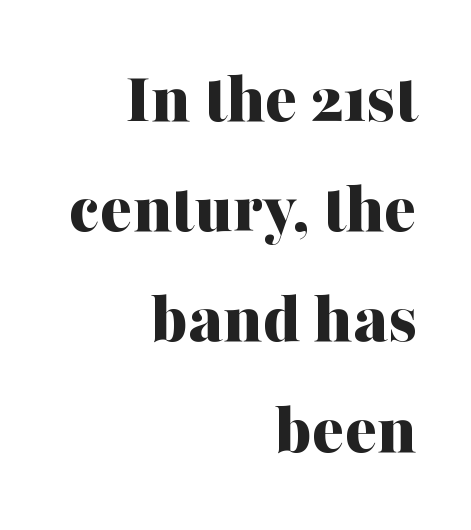
Q: Is the text bold? A: Yes.
Q: Is the text italic (slanted)? A: No, it is upright.
Q: Is the typeface a serif or a sans-serif typeface? A: Serif.
Q: Is the text underlined? A: No.
Q: How is the paragraph aligned? A: Right-aligned.
Q: Is the spacing between letters normal or unusually wide? A: Normal.
Q: Is the spacing between lines tight, normal or loose? A: Normal.
Q: Width (condensed, normal, or wide)? A: Normal.
Q: Stroke contrast? A: Medium.
Q: x-height? A: Medium.
Q: Monospaced? A: No.
